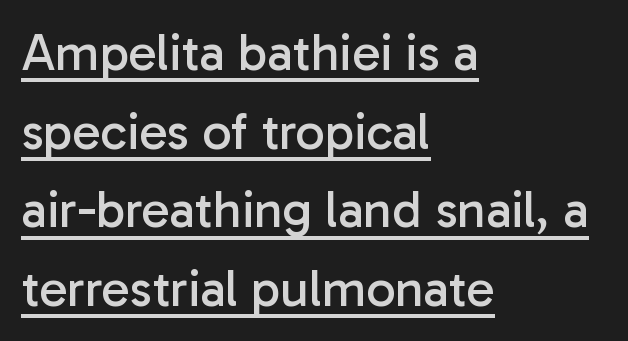
The image shows 52 px regular-weight sans-serif type, upright; set left-aligned, normal line spacing (1.51x), normal letter spacing, underlined; low stroke contrast and a medium x-height.
